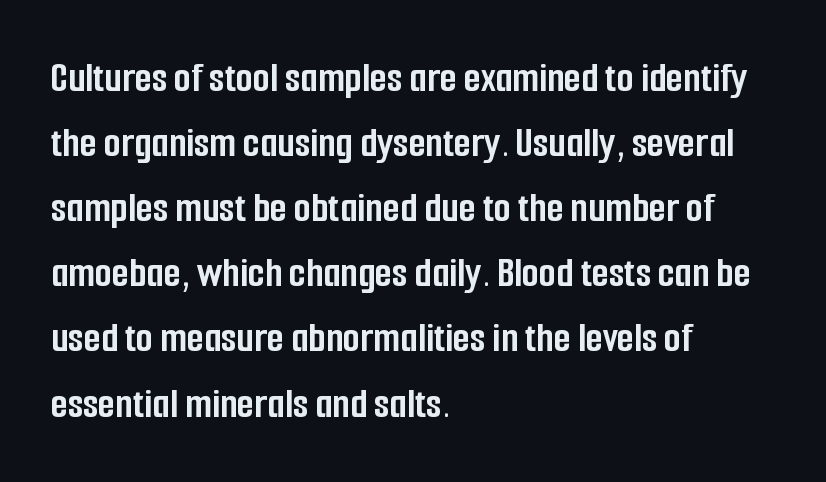
The image shows 44 px semibold, condensed sans-serif type, upright; set left-aligned, normal line spacing (1.48x), normal letter spacing, not underlined; low stroke contrast and a medium x-height.
